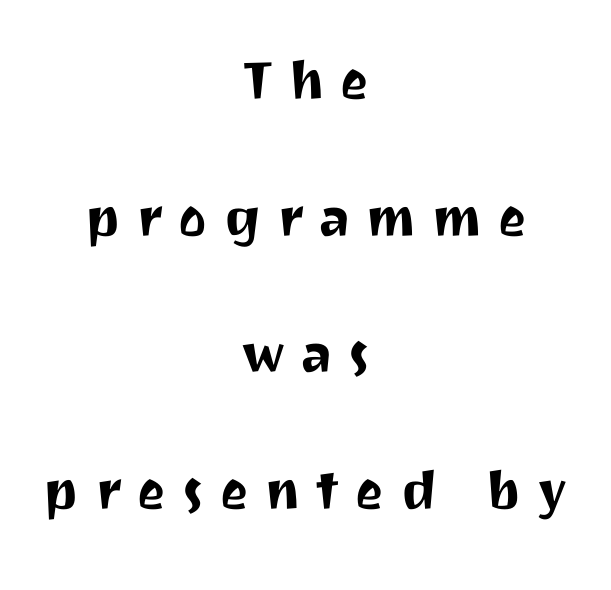
The letters advance in unequal steps, a hallmark of proportional type. Vertical spacing — loose. This sample uses an upright cut, with every glyph sitting square on the baseline. Layout note: lines centered.
